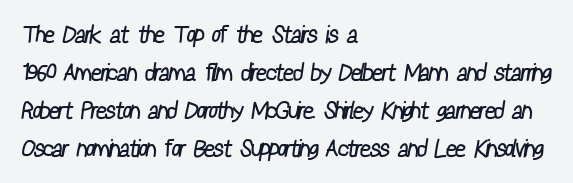
{"bold": "no", "underline": "no", "align": "left", "line_spacing": "normal", "line_spacing_ratio": 1.58, "letter_spacing": "normal", "letter_spacing_em": 0.0, "glyph_px": 24}
